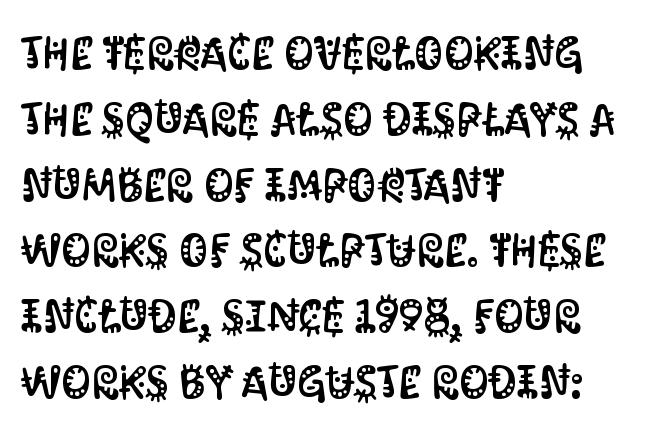
The face used here is proportionally spaced, like ordinary book or web type. The letters carry no serifs — their stems end cleanly without finishing strokes. Posture: upright roman. How would I describe the line gaps? Plain and ordinary.
